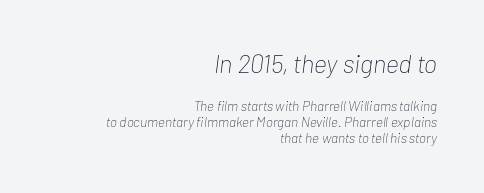
The image shows 26 px text type, italic (leaning right); set right-aligned, tight line spacing (1.13x), normal letter spacing, not underlined; the first (top) block is 1.86x larger.
